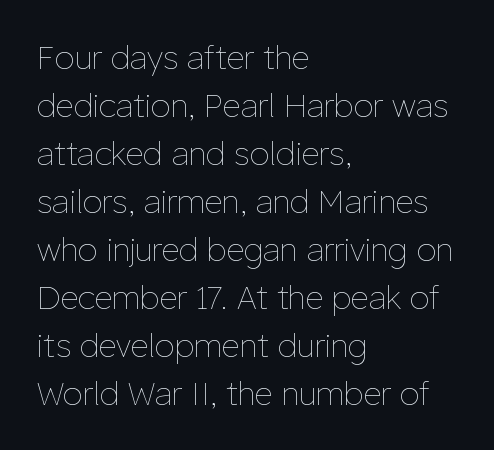
The image shows 32 px thin type, upright; set left-aligned, normal line spacing (1.5x), normal letter spacing, not underlined; low stroke contrast and a medium x-height.
